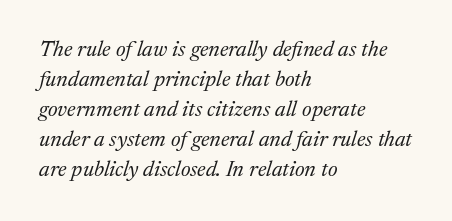
Q: Is the text bold? A: No.
Q: Is the text italic (slanted)? A: Yes, it leans right by about 17 degrees.
Q: Is the text underlined? A: No.
Q: How is the paragraph aligned? A: Left-aligned.
Q: Is the spacing between letters normal or unusually wide? A: Normal.
Q: Is the spacing between lines tight, normal or loose? A: Normal.
